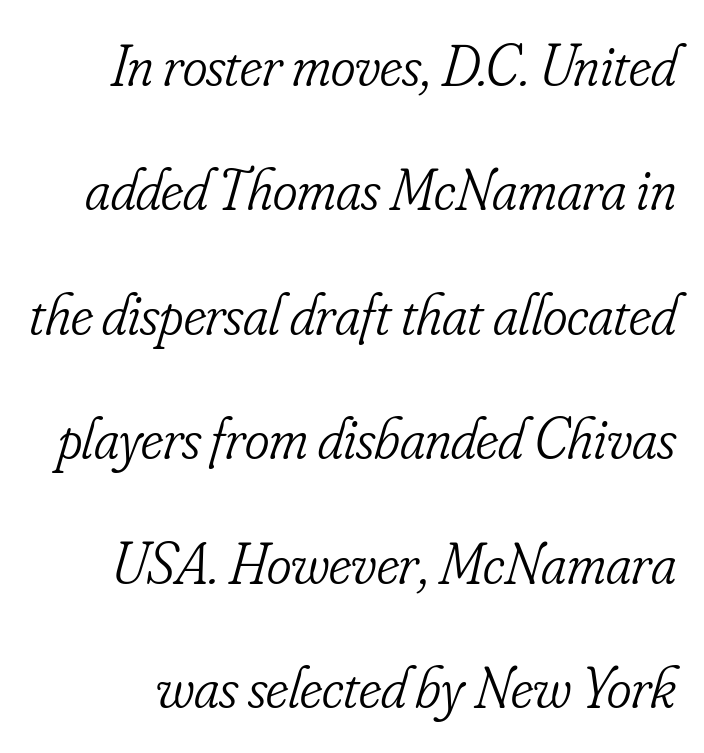
Nothing heavy about these letters — not bold at all. Does the leading feel generous? Absolutely, it's lavish. Anything drawn beneath the words? Only blank space. The line texture is even and compact thanks to regular tracking. Yep, those are serifs on the letters.
